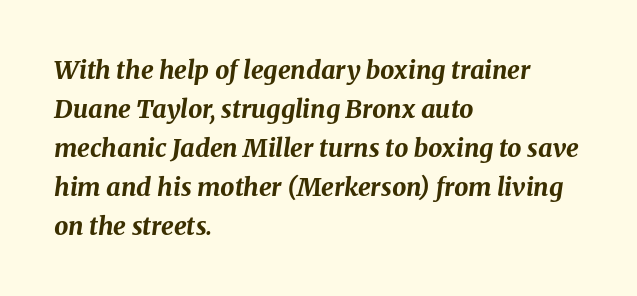
{"italic": "yes", "lean": "right", "slant_degrees": 8, "bold": "yes", "underline": "no", "align": "left", "line_spacing": "normal", "line_spacing_ratio": 1.56, "letter_spacing": "normal", "letter_spacing_em": 0.0, "glyph_px": 25}
